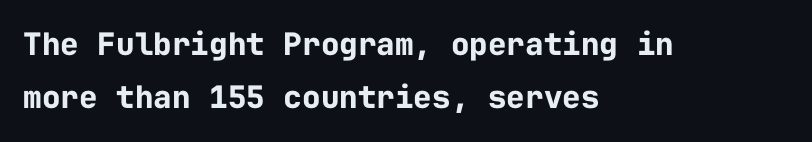
Thick stems and heavy bowls — unmistakably bold. Horizontally, the lines are justified to the leading edge only. The rendering uses typewriter-style spacing with identical character cells. No extra tracking has been applied to these lines. Each row of text sits above clean, open space. To sum up the face: it is a sans, with no serifs.
